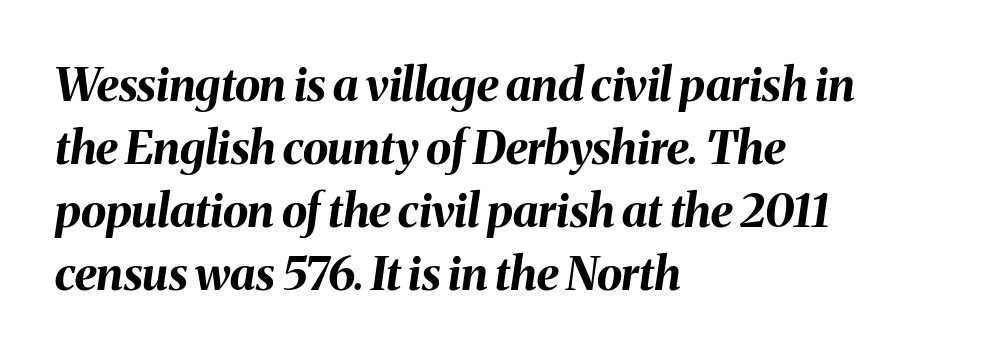
{"italic": "yes", "lean": "right", "slant_degrees": 8, "bold": "yes", "weight": "bold", "width": "normal", "stroke_contrast": "medium", "x_height": "medium", "monospaced": "no", "underline": "no", "align": "left", "line_spacing": "normal", "line_spacing_ratio": 1.37, "letter_spacing": "normal", "letter_spacing_em": 0.0, "glyph_px": 46}
